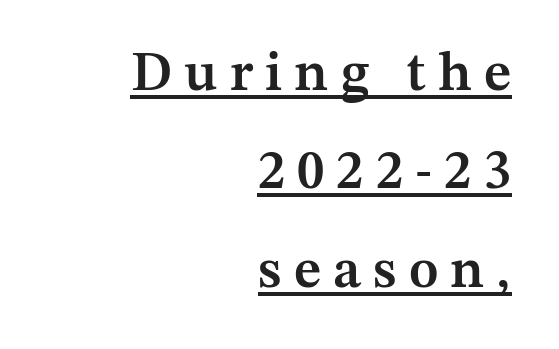
{"serif": "yes", "italic": "no", "bold": "semi", "weight": "semibold", "width": "normal", "stroke_contrast": "medium", "x_height": "medium", "monospaced": "no", "underline": "yes", "align": "right", "line_spacing_ratio": 1.79, "letter_spacing": "wide", "letter_spacing_em": 0.22, "glyph_px": 55}
